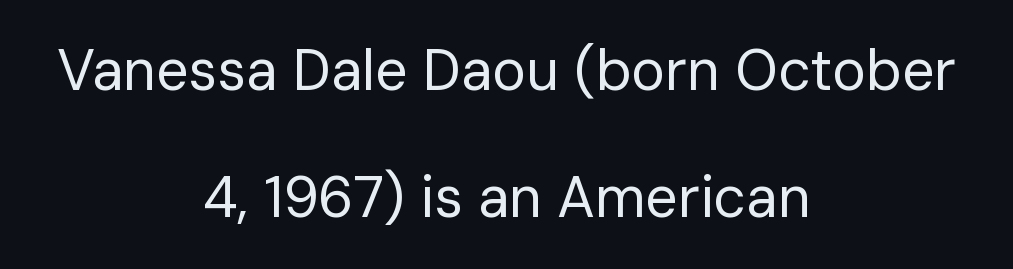
The image shows 57 px regular-weight sans-serif type, upright; set centered, loose line spacing (2.23x), normal letter spacing, not underlined; low stroke contrast and a medium x-height.
